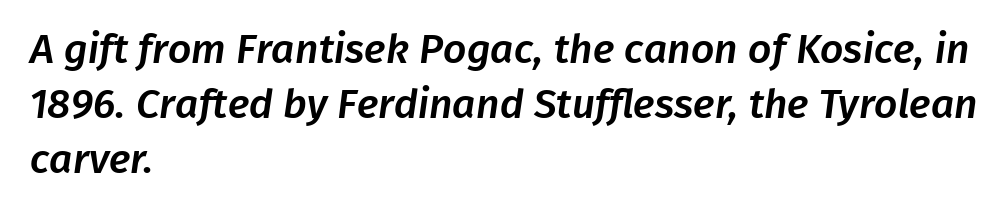
{"serif": "no", "width": "normal", "stroke_contrast": "low", "x_height": "medium", "monospaced": "no", "underline": "no", "align": "left", "line_spacing": "normal", "line_spacing_ratio": 1.34, "letter_spacing": "normal", "letter_spacing_em": 0.0, "glyph_px": 41}
